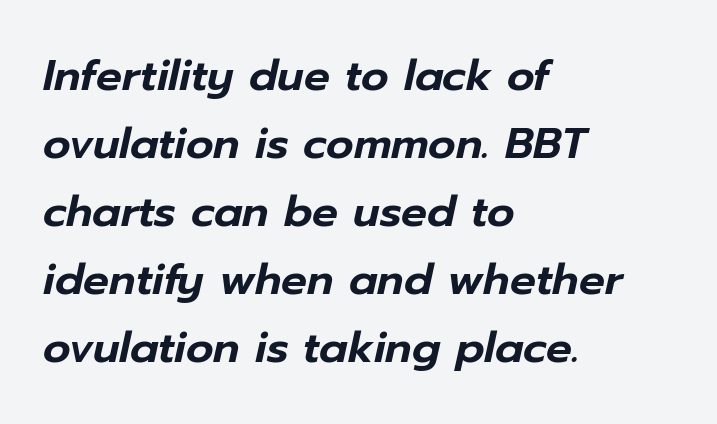
The image shows 43 px text type, italic (leaning right); set left-aligned, normal line spacing (1.58x), normal letter spacing, not underlined; low stroke contrast and a medium x-height.
